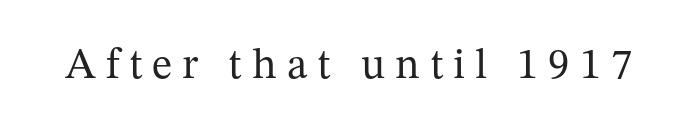
The image shows 43 px regular-weight serif type, upright; set unusually wide letter spacing (+0.23 em), not underlined; medium stroke contrast and a medium x-height.
